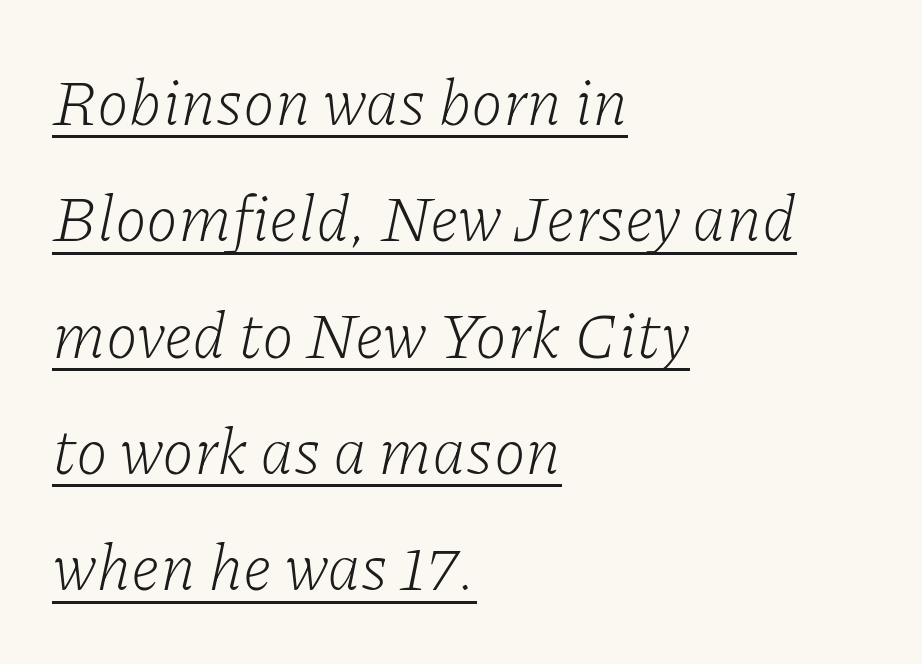
The image shows 65 px light serif type, italic (leaning right); set left-aligned, line spacing 1.79x, normal letter spacing, underlined; low stroke contrast and a medium x-height.
